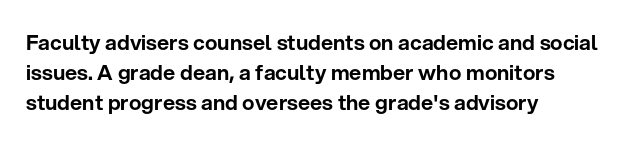
Q: Is the text italic (slanted)? A: No, it is upright.
Q: Is the text underlined? A: No.
Q: How is the paragraph aligned? A: Left-aligned.
Q: Is the spacing between letters normal or unusually wide? A: Normal.
Q: Is the spacing between lines tight, normal or loose? A: Normal.
